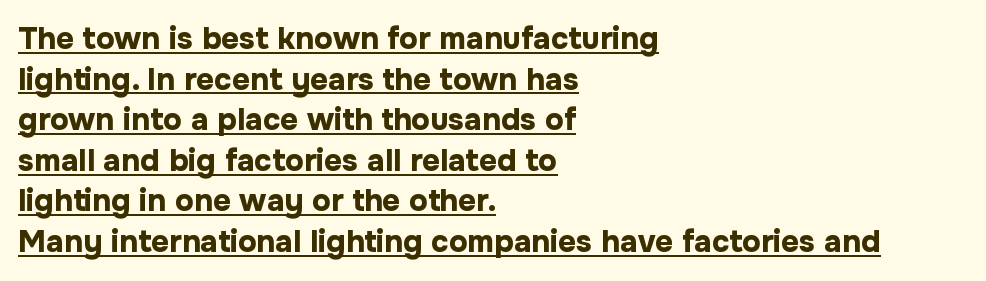
{"serif": "no", "italic": "no", "bold": "yes", "weight": "bold", "width": "normal", "stroke_contrast": "low", "x_height": "medium", "monospaced": "no", "underline": "yes", "align": "left", "line_spacing": "normal", "line_spacing_ratio": 1.31, "letter_spacing": "normal", "letter_spacing_em": 0.0, "glyph_px": 31}
